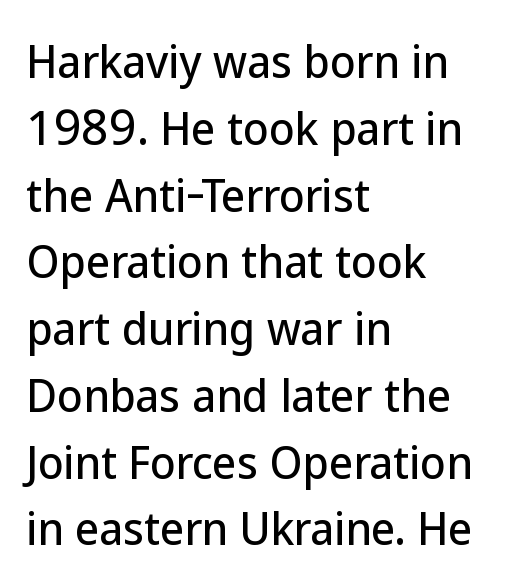
{"serif": "no", "italic": "no", "width": "normal", "stroke_contrast": "low", "x_height": "medium", "monospaced": "no", "underline": "no", "align": "left", "line_spacing": "normal", "line_spacing_ratio": 1.59, "letter_spacing": "normal", "letter_spacing_em": 0.0, "glyph_px": 42}
